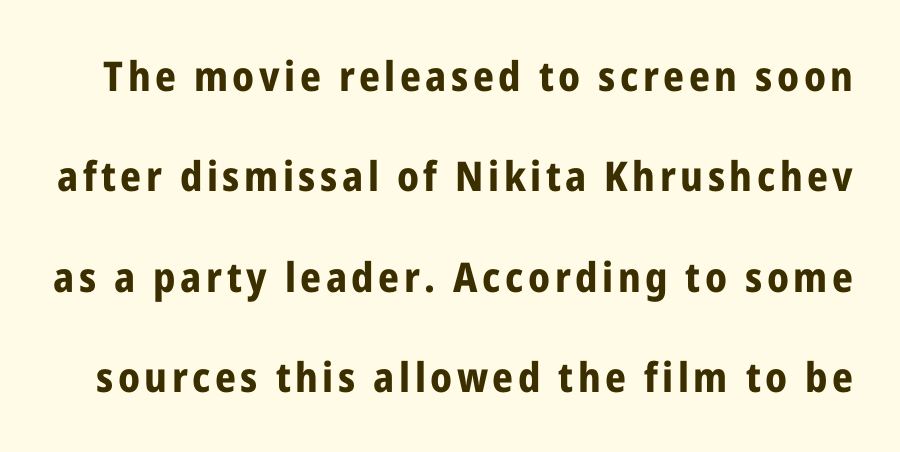
{"serif": "no", "italic": "no", "bold": "yes", "weight": "bold", "width": "condensed", "stroke_contrast": "low", "x_height": "medium", "monospaced": "no", "underline": "no", "line_spacing": "loose", "line_spacing_ratio": 2.45, "glyph_px": 41}
